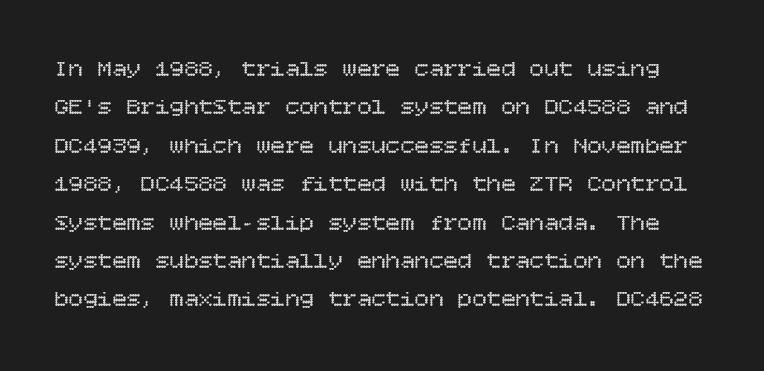
It's the straight-up-and-down kind of type. The space directly below the letters is spotless. Standard letterfit; no display-style spreading of the glyphs. The face looks like a standard text weight, possibly lighter. The line-height multiplier appears to be the usual default.
